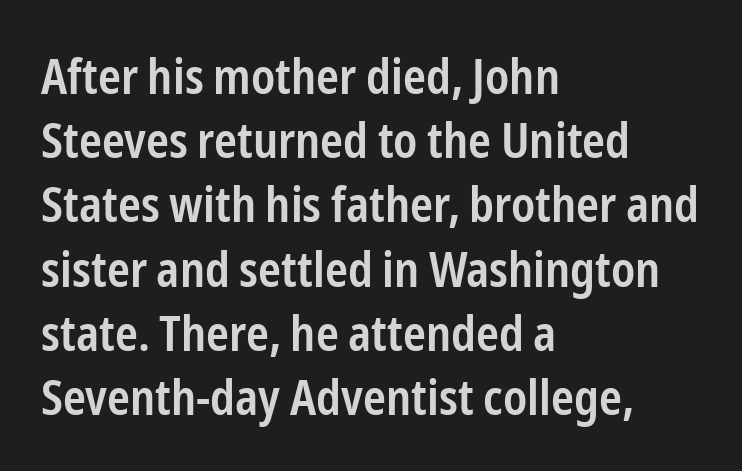
All the whitespace from short lines collects on the right. A normal amount of white space separates one row of letters from the next. Italic? Not at all — the glyphs are vertical. What weight is shown? A semibold, between regular and bold. The designer went with a sans here, leaving each stem footless. Clear beneath every line of the passage.
